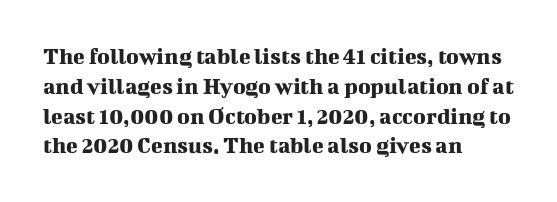
This sample uses an upright cut, with every glyph sitting square on the baseline. The space beneath each line is pristine and unruled. Short note: letters normally spaced. A classic flush-left, rag-right setting is used for this passage.
